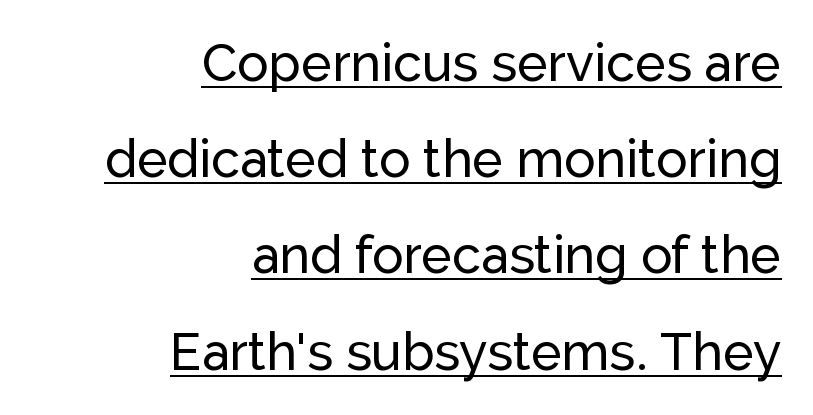
The image shows 52 px sans-serif type, upright; set right-aligned, line spacing 1.85x, normal letter spacing, underlined; low stroke contrast and a medium x-height.
